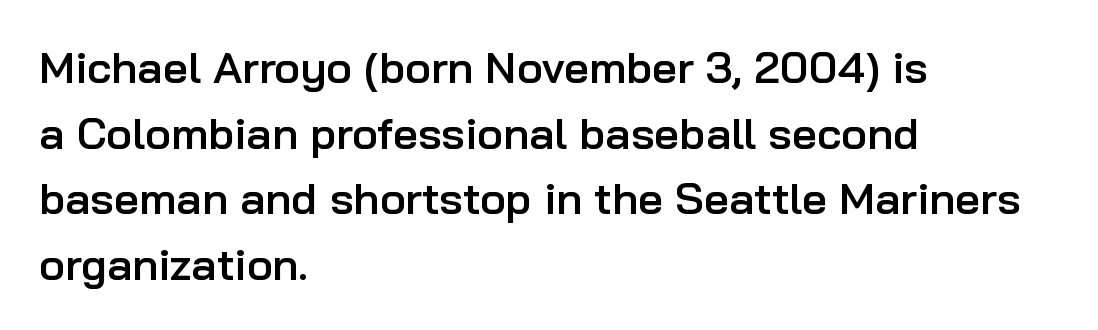
Q: Is the text bold? A: Semi-bold.
Q: Is the text italic (slanted)? A: No, it is upright.
Q: Is the typeface a serif or a sans-serif typeface? A: Sans-serif.
Q: Is the text underlined? A: No.
Q: How is the paragraph aligned? A: Left-aligned.
Q: Is the spacing between letters normal or unusually wide? A: Normal.
Q: Is the spacing between lines tight, normal or loose? A: Normal.
Q: Width (condensed, normal, or wide)? A: Normal.
Q: Stroke contrast? A: Low.
Q: x-height? A: Medium.
Q: Monospaced? A: No.
